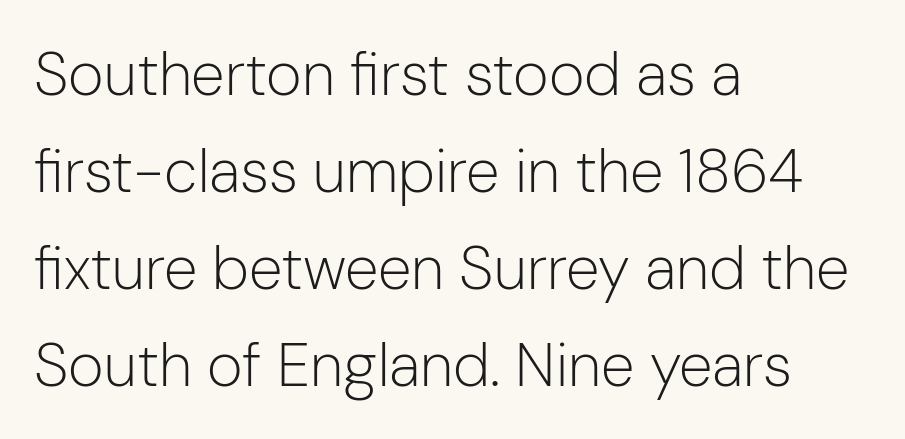
Q: Is the text bold? A: No.
Q: Is the text italic (slanted)? A: No, it is upright.
Q: Is the typeface a serif or a sans-serif typeface? A: Sans-serif.
Q: Is the text underlined? A: No.
Q: How is the paragraph aligned? A: Left-aligned.
Q: Is the spacing between letters normal or unusually wide? A: Normal.
Q: Is the spacing between lines tight, normal or loose? A: Normal.
Q: Width (condensed, normal, or wide)? A: Normal.
Q: Stroke contrast? A: Low.
Q: x-height? A: Medium.
Q: Monospaced? A: No.
